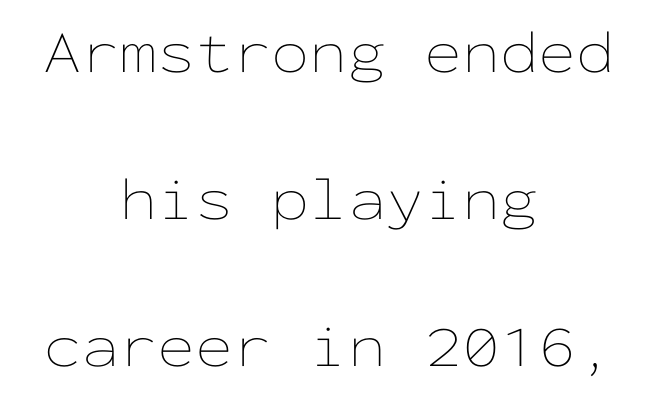
The image shows 61 px thin, wide type, upright, monospaced; set centered, loose line spacing (2.41x), normal letter spacing, not underlined; low stroke contrast and a medium x-height.
